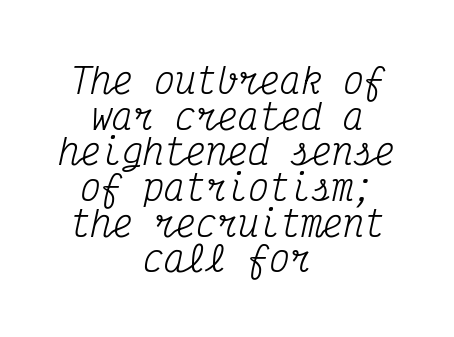
The image shows 35 px regular-weight, condensed serif type, italic (leaning right), monospaced; set centered, tight line spacing (1.02x), normal letter spacing, not underlined; medium stroke contrast and a medium x-height.
